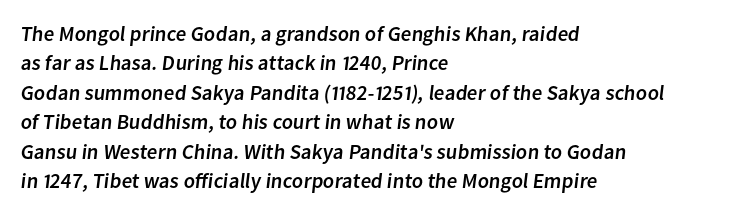
Check under the words: just untouched page. In terms of leading, this rendering sits right in the middle. The text block is weighted toward the left margin, trailing off unevenly rightward. Short note: letters normally spaced.
